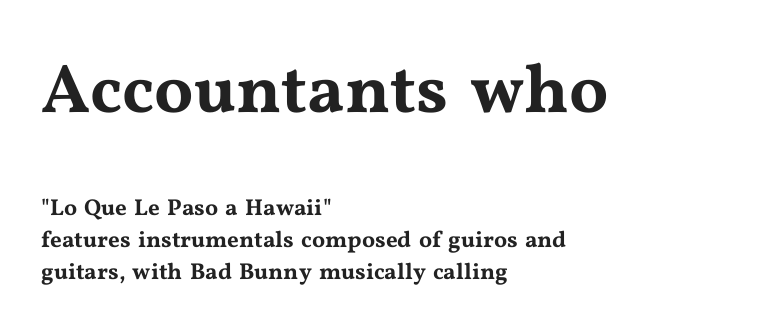
The space beneath each line is pristine and unruled. The typography opts for an upright posture over an oblique one. Compared with a centered layout, this one pins lines to the left instead. The rendering shrinks the type as you move from the upper chunk to the lower. Compared with typical paragraphs, the rows here are spaced about the same.
